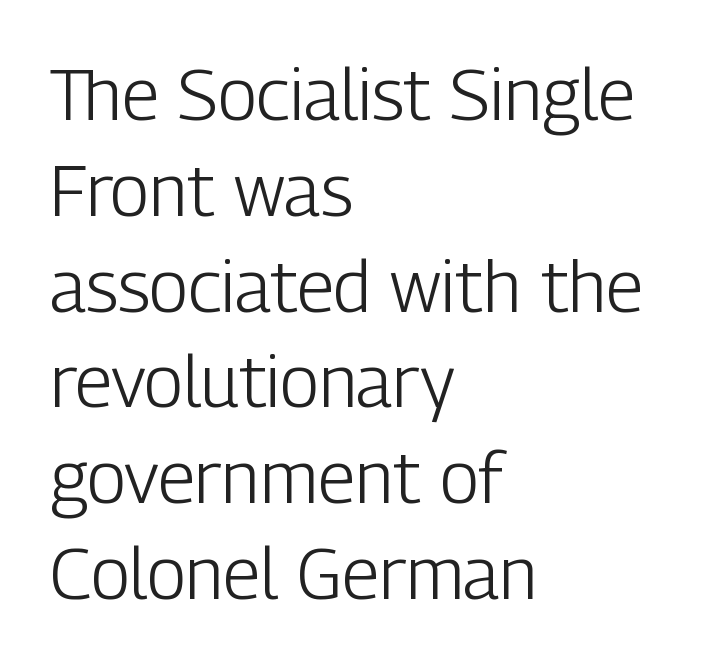
{"serif": "no", "italic": "no", "bold": "no", "weight": "light", "width": "condensed", "stroke_contrast": "low", "x_height": "medium", "monospaced": "no", "underline": "no", "align": "left", "line_spacing": "normal", "line_spacing_ratio": 1.33, "letter_spacing": "normal", "letter_spacing_em": 0.0, "glyph_px": 72}
